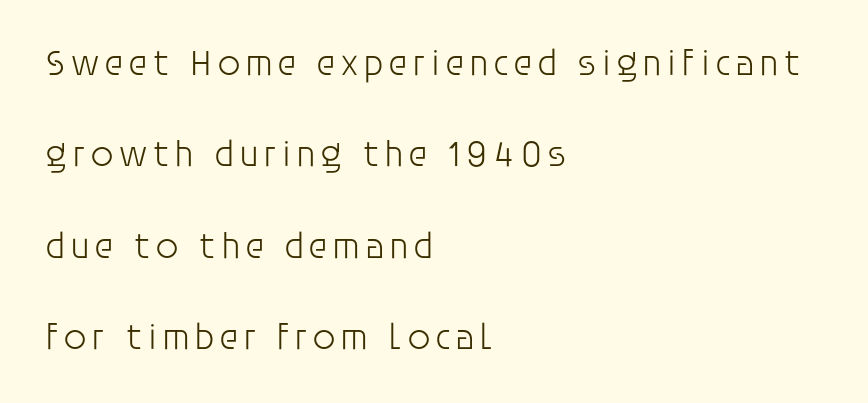
Q: Is the text bold? A: No.
Q: Is the text italic (slanted)? A: No, it is upright.
Q: Is the typeface a serif or a sans-serif typeface? A: Sans-serif.
Q: Is the text underlined? A: No.
Q: How is the paragraph aligned? A: Left-aligned.
Q: Is the spacing between lines tight, normal or loose? A: Loose.
Q: Width (condensed, normal, or wide)? A: Normal.
Q: Stroke contrast? A: Low.
Q: x-height? A: Large.
Q: Monospaced? A: No.
